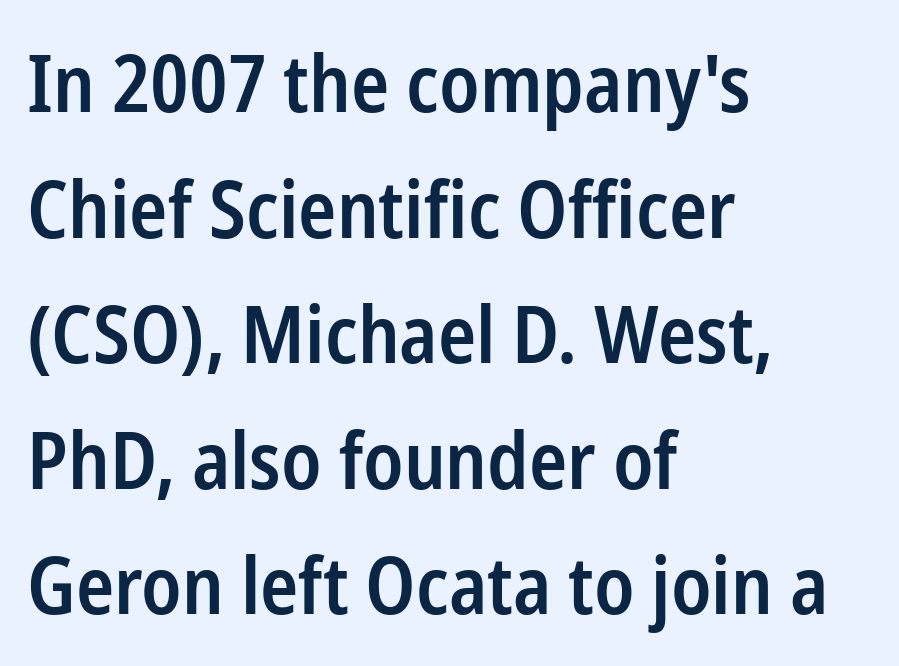
The image shows 79 px semibold, condensed sans-serif type, upright; set left-aligned, normal line spacing (1.59x), normal letter spacing, not underlined; low stroke contrast and a medium x-height.
